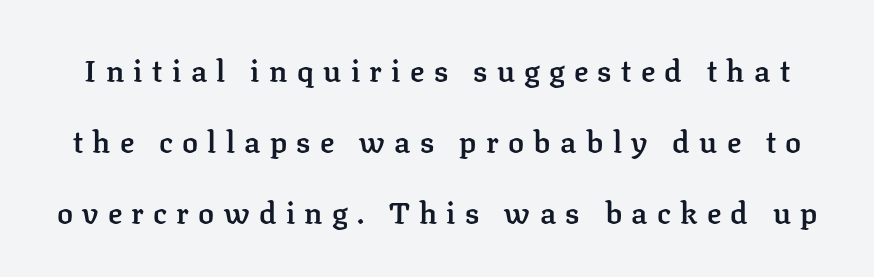
The image shows 30 px semibold serif type, upright; set loose line spacing (2.36x), unusually wide letter spacing (+0.31 em), not underlined; low stroke contrast and a medium x-height.
